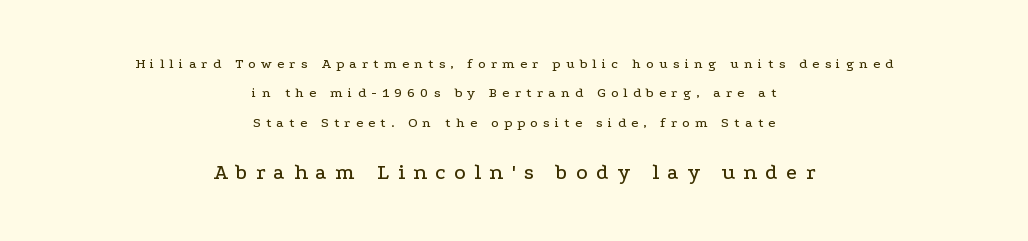
The image shows 22 px text type, upright; set centered, loose line spacing (2.09x), unusually wide letter spacing (+0.38 em), not underlined; the second (bottom) block is 1.57x larger.
